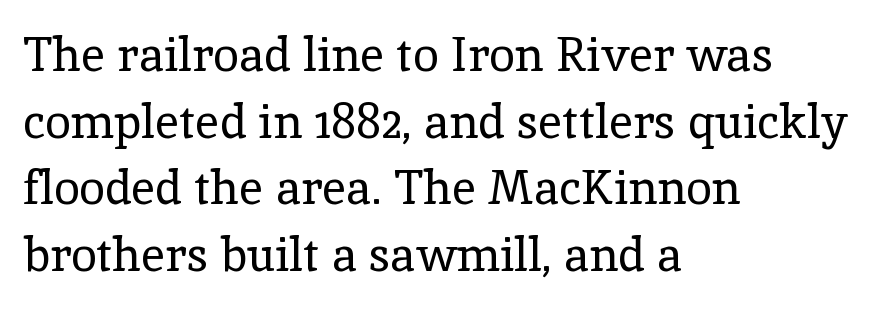
The image shows 47 px regular-weight serif type, upright; set left-aligned, normal line spacing (1.42x), normal letter spacing, not underlined; a medium x-height.
